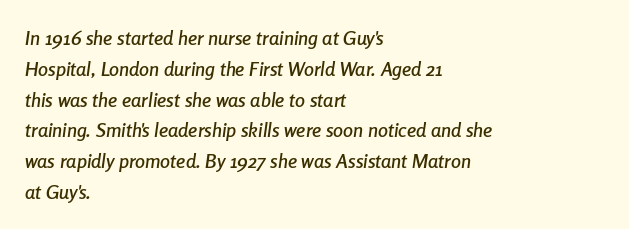
The paragraph has a hard left edge and a soft right edge. Emphasis-style slanted type is in use. Students, observe: this is what conventionally led text looks like. The passage shown is not underscored anywhere. Tracking value appears to be zero — textbook default spacing.
